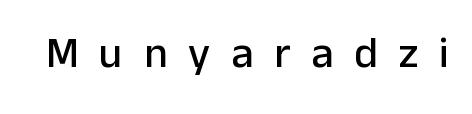
{"serif": "no", "italic": "no", "width": "normal", "stroke_contrast": "low", "x_height": "medium", "monospaced": "no", "underline": "no", "letter_spacing": "wide", "letter_spacing_em": 0.47, "glyph_px": 44}
